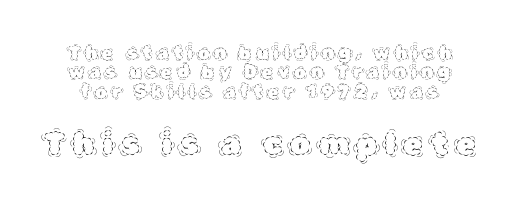
The image shows 31 px thin type, upright; set tight line spacing (1.07x), unusually wide letter spacing (+0.27 em), not underlined; the second (bottom) block is 1.72x larger; a large x-height.
